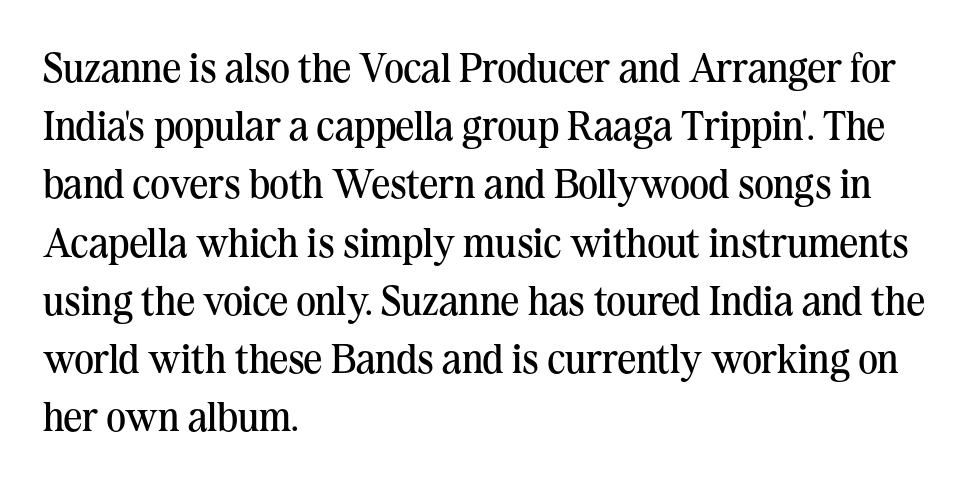
Q: Is the text bold? A: No.
Q: Is the text italic (slanted)? A: No, it is upright.
Q: Is the typeface a serif or a sans-serif typeface? A: Serif.
Q: Is the text underlined? A: No.
Q: How is the paragraph aligned? A: Left-aligned.
Q: Is the spacing between letters normal or unusually wide? A: Normal.
Q: Is the spacing between lines tight, normal or loose? A: Normal.
Q: Width (condensed, normal, or wide)? A: Normal.
Q: Stroke contrast? A: Medium.
Q: x-height? A: Medium.
Q: Monospaced? A: No.
